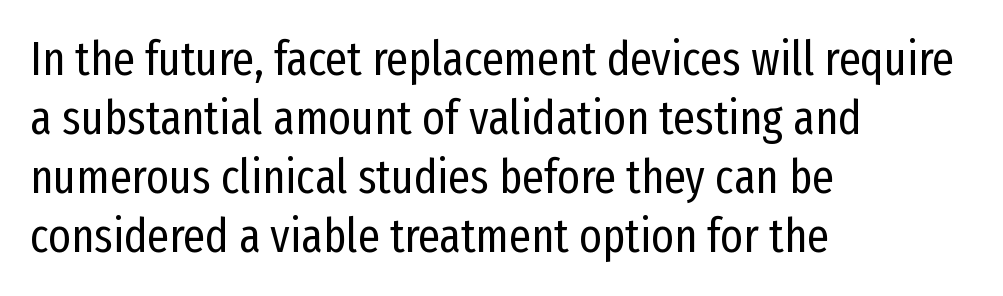
The image shows 48 px regular-weight, condensed sans-serif type, upright; set left-aligned, line spacing 1.23x, normal letter spacing, not underlined; low stroke contrast and a medium x-height.
